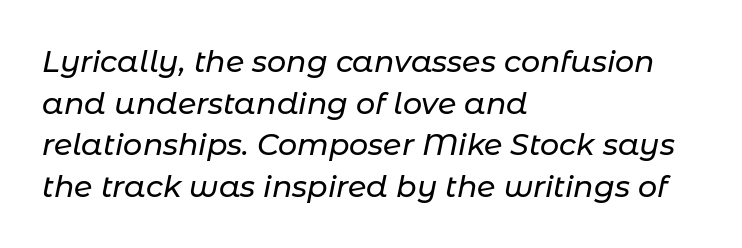
{"italic": "yes", "lean": "right", "slant_degrees": 11, "width": "normal", "stroke_contrast": "low", "x_height": "medium", "monospaced": "no", "underline": "no", "align": "left", "line_spacing": "normal", "line_spacing_ratio": 1.39, "letter_spacing": "normal", "letter_spacing_em": 0.0, "glyph_px": 30}
